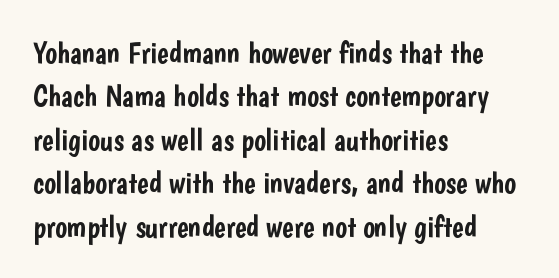
{"serif": "no", "italic": "no", "width": "condensed", "stroke_contrast": "low", "x_height": "medium", "monospaced": "no", "underline": "no", "align": "left", "line_spacing": "normal", "line_spacing_ratio": 1.4, "letter_spacing": "normal", "letter_spacing_em": 0.0, "glyph_px": 31}
